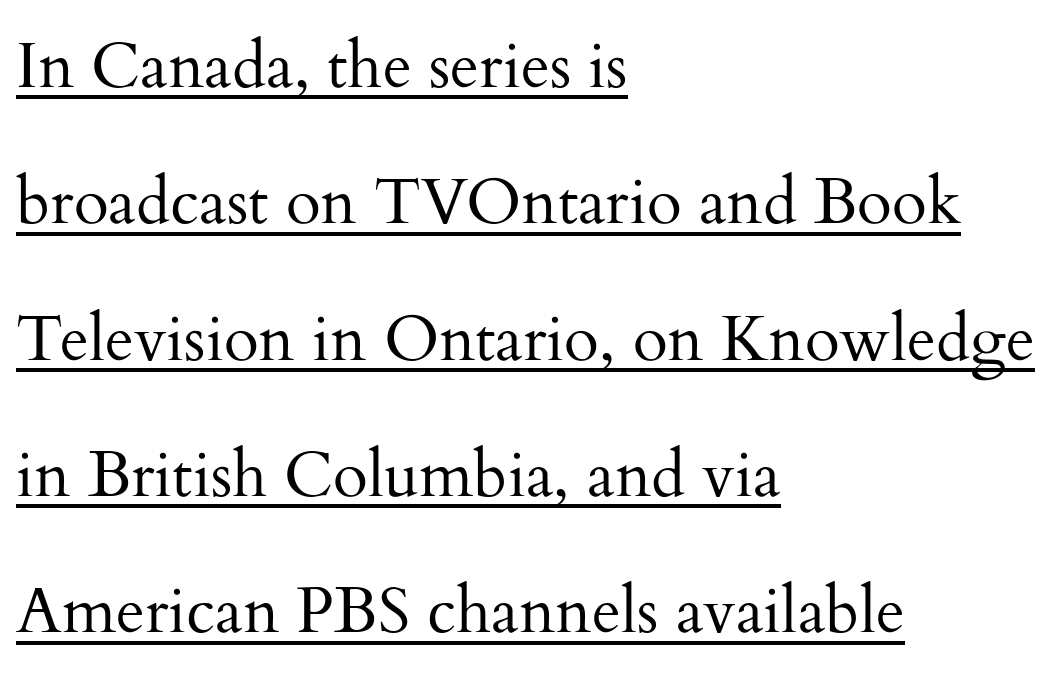
Notice how the stems are strictly vertical — no italics here. Classification — serif. Character widths vary here, with narrow letters taking less room than wide ones. Alignment: flush left. Nobody touched the tracking dial on this one. The passage shown stacks its lines with a broad gap.
